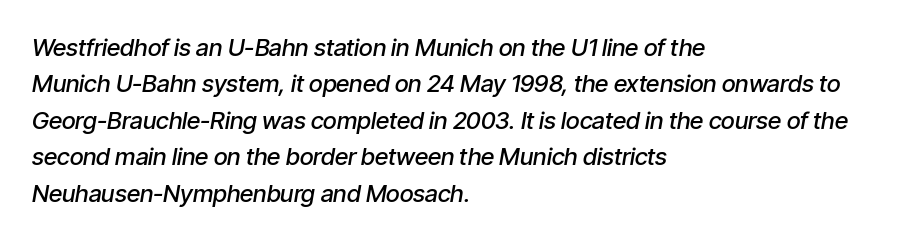
If you drew a line through each stem, it would be angled. The designer left line spacing at the default. The glyphs are unaccompanied by any horizontal stroke below them. Short note: letters normally spaced.
